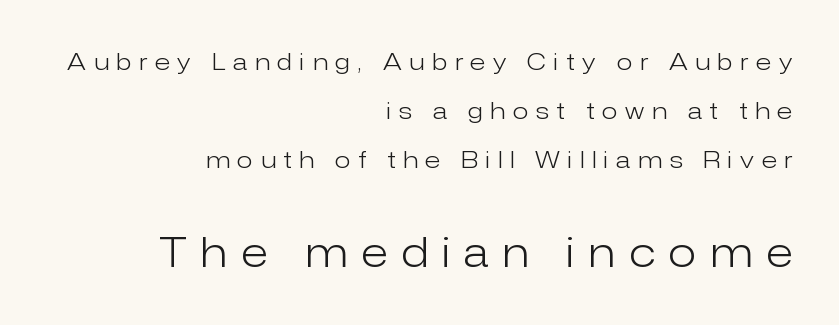
These lines are composed in type without serifs. Display-style spreading of the glyphs; the letterfit is very open. A typesetter would call this proportional, since set widths differ per character. Teacher's note: observe the even right margin — that is flush-right alignment.
